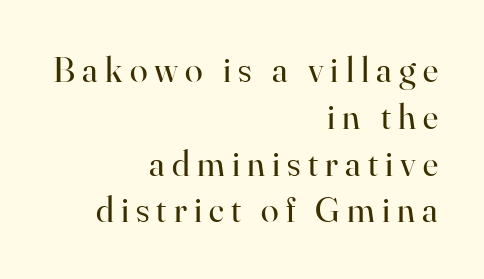
This block has exactly the height ordinary leading produces. The letterforms stand isolated, each surrounded by extra space. Think of a printed novel: that variable character pitch is what you see here. Unlike a clean sans, this face finishes its strokes with serifs. Bold? No — there's no thickening of the strokes.
